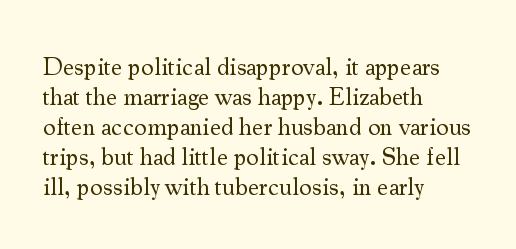
{"italic": "no", "bold": "no", "underline": "no", "align": "left", "line_spacing_ratio": 1.2, "letter_spacing": "normal", "letter_spacing_em": 0.0, "glyph_px": 25}
